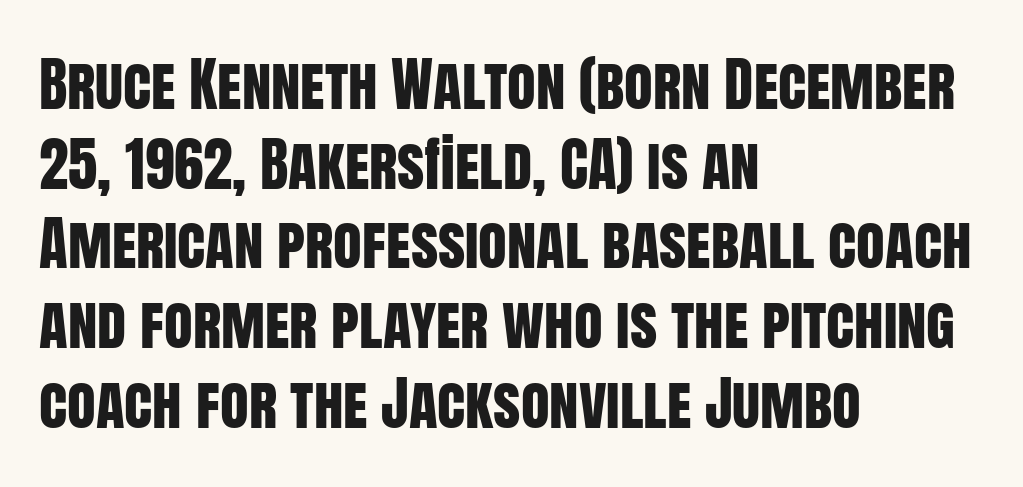
The image shows 59 px condensed sans-serif type, upright; set left-aligned, normal line spacing (1.35x), normal letter spacing, not underlined; low stroke contrast and a large x-height.
